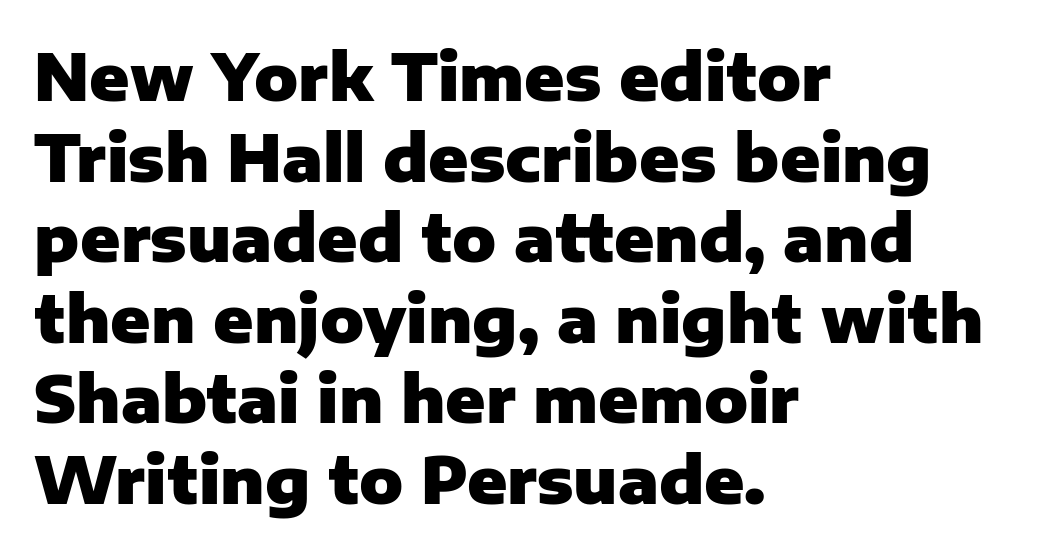
Q: Is the text bold? A: Yes.
Q: Is the text italic (slanted)? A: No, it is upright.
Q: Is the typeface a serif or a sans-serif typeface? A: Sans-serif.
Q: Is the text underlined? A: No.
Q: How is the paragraph aligned? A: Left-aligned.
Q: Is the spacing between letters normal or unusually wide? A: Normal.
Q: Width (condensed, normal, or wide)? A: Normal.
Q: Stroke contrast? A: Low.
Q: x-height? A: Medium.
Q: Monospaced? A: No.
